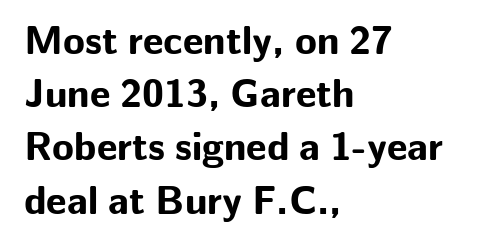
Leading matches the norm, producing a regular column. It's the straight-up-and-down kind of type. Note the varied advance widths — an 'i' is clearly narrower than an 'm'. Check where the strokes stop: nothing finishes them off — pure sans.
